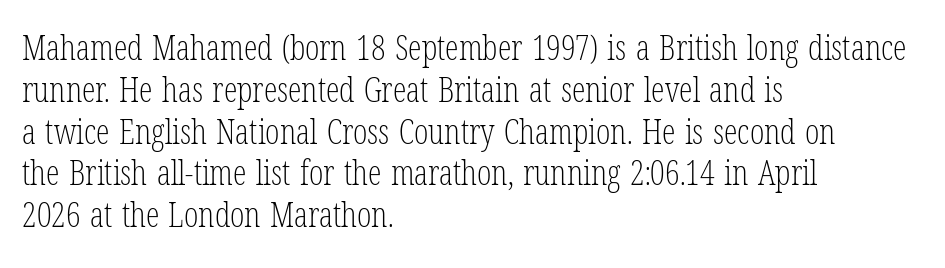
Q: Is the text bold? A: No.
Q: Is the text italic (slanted)? A: No, it is upright.
Q: Is the typeface a serif or a sans-serif typeface? A: Serif.
Q: Is the text underlined? A: No.
Q: How is the paragraph aligned? A: Left-aligned.
Q: Is the spacing between letters normal or unusually wide? A: Normal.
Q: Width (condensed, normal, or wide)? A: Condensed.
Q: Stroke contrast? A: Low.
Q: x-height? A: Medium.
Q: Monospaced? A: No.
